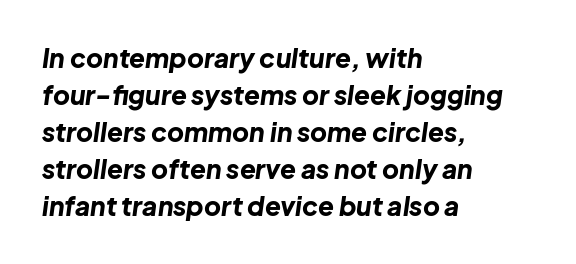
Slanted lettering throughout. Glyph-to-glyph distance matches everyday printed text. Line spacing here is normal. Typographic density is high because the face is bold.
